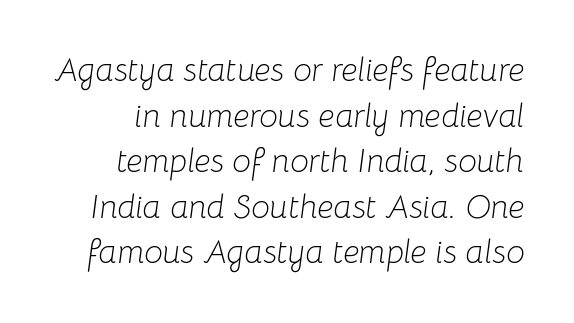
{"italic": "yes", "lean": "right", "slant_degrees": 8, "bold": "no", "weight": "light", "width": "normal", "stroke_contrast": "low", "x_height": "medium", "monospaced": "no", "underline": "no", "line_spacing": "normal", "line_spacing_ratio": 1.38, "letter_spacing": "normal", "letter_spacing_em": 0.0, "glyph_px": 33}
